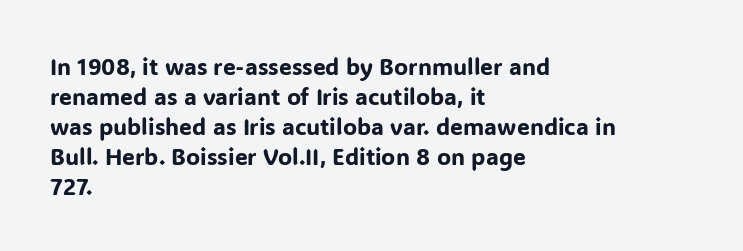
The rendering keeps characters at their native spacing. The string is rendered with underlining switched off. It's the straight-up-and-down kind of type. The paragraph has a hard left edge and a soft right edge. One glance says typical: line gaps are just what's usual.
